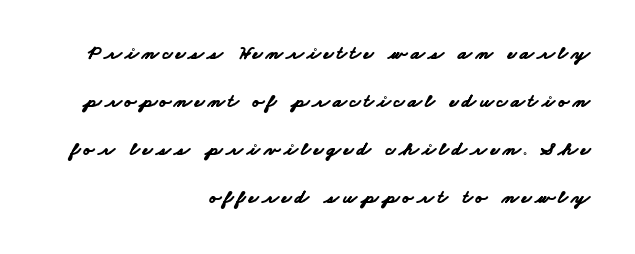
The image shows 20 px bold type; set right-aligned, loose line spacing (2.4x), not underlined.
